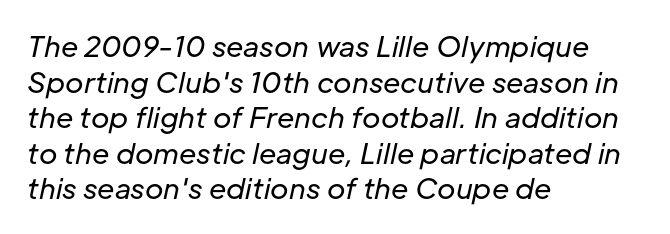
The image shows 28 px regular-weight type, italic (leaning right); set left-aligned, normal line spacing (1.27x), normal letter spacing, not underlined; low stroke contrast and a medium x-height.
